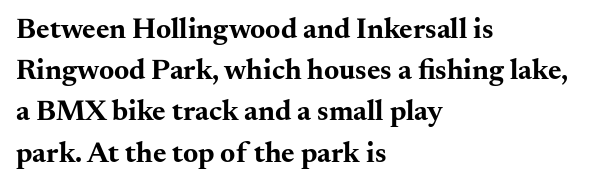
{"serif": "yes", "italic": "no", "bold": "yes", "weight": "bold", "width": "wide", "stroke_contrast": "medium", "x_height": "small", "monospaced": "no", "underline": "no", "align": "left", "line_spacing": "normal", "line_spacing_ratio": 1.42, "letter_spacing": "normal", "letter_spacing_em": 0.0, "glyph_px": 29}
